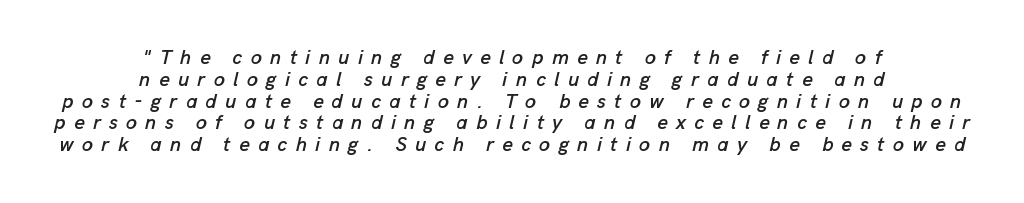
Tightly led — the rows are bunched. Quick note: underline off. Does extra space separate the letters? Yes, quite a lot of it. A student would call this center alignment; a typographer would say set centered. Italic? Definitely — the glyphs are oblique.
